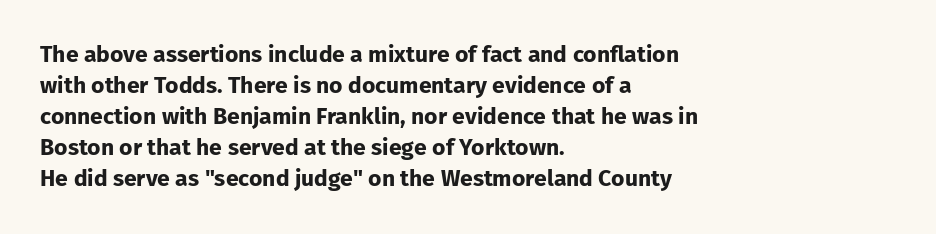
Q: Is the text bold? A: Yes.
Q: Is the text italic (slanted)? A: No, it is upright.
Q: Is the text underlined? A: No.
Q: How is the paragraph aligned? A: Left-aligned.
Q: Is the spacing between letters normal or unusually wide? A: Normal.
Q: Is the spacing between lines tight, normal or loose? A: Normal.
